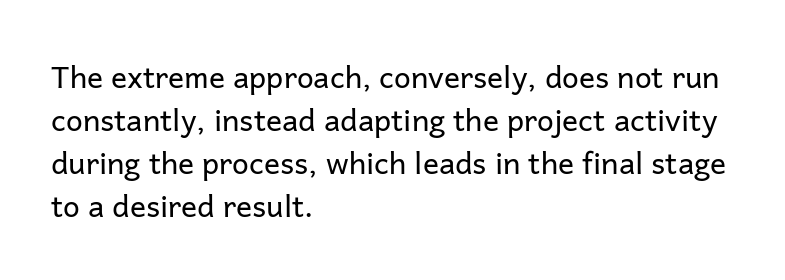
{"serif": "no", "italic": "no", "bold": "no", "weight": "regular", "width": "normal", "stroke_contrast": "low", "x_height": "medium", "monospaced": "no", "underline": "no", "align": "left", "line_spacing": "normal", "line_spacing_ratio": 1.43, "letter_spacing": "normal", "letter_spacing_em": 0.0, "glyph_px": 30}
